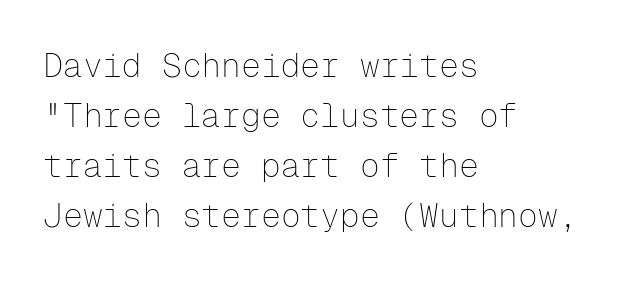
{"serif": "no", "italic": "no", "bold": "no", "weight": "thin", "width": "normal", "stroke_contrast": "low", "x_height": "medium", "monospaced": "yes", "underline": "no", "align": "left", "line_spacing": "normal", "line_spacing_ratio": 1.52, "letter_spacing": "normal", "letter_spacing_em": 0.0, "glyph_px": 33}
